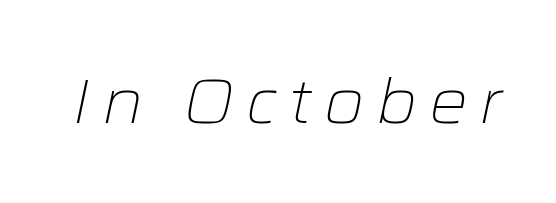
{"italic": "yes", "lean": "right", "slant_degrees": 12, "bold": "no", "weight": "light", "width": "wide", "stroke_contrast": "low", "x_height": "medium", "monospaced": "no", "underline": "no", "glyph_px": 61}
